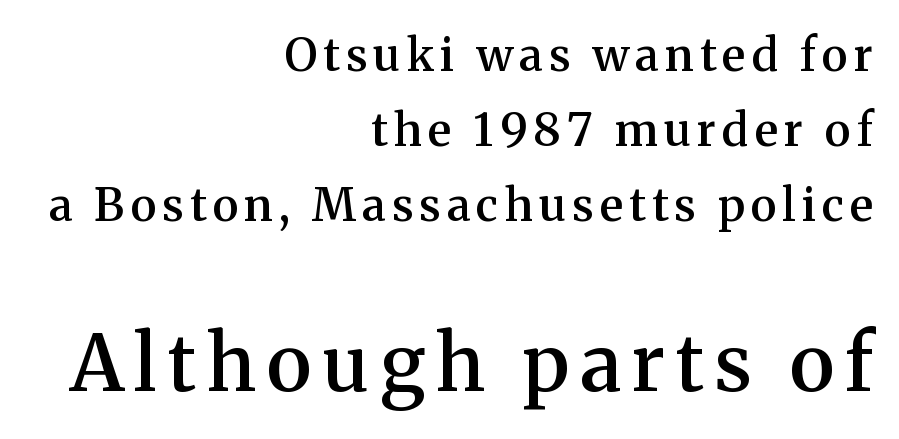
{"serif": "yes", "italic": "no", "bold": "semi", "weight": "semibold", "width": "normal", "stroke_contrast": "medium", "x_height": "medium", "monospaced": "no", "underline": "no", "align": "right", "line_spacing": "normal", "line_spacing_ratio": 1.67, "larger_block": "second", "size_ratio": 1.73, "glyph_px": 78}
